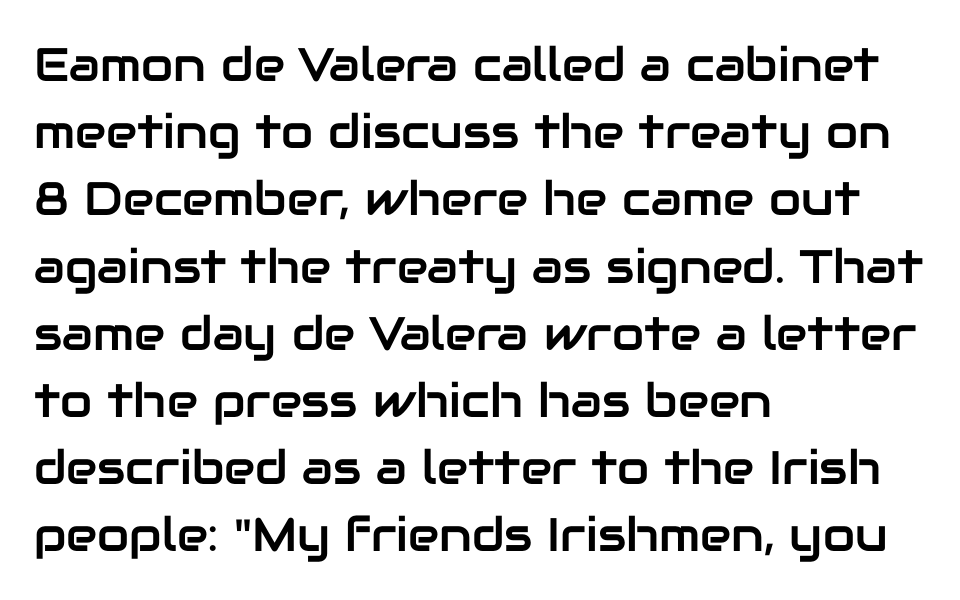
Q: Is the text italic (slanted)? A: No, it is upright.
Q: Is the typeface a serif or a sans-serif typeface? A: Sans-serif.
Q: Is the text underlined? A: No.
Q: How is the paragraph aligned? A: Left-aligned.
Q: Is the spacing between letters normal or unusually wide? A: Normal.
Q: Is the spacing between lines tight, normal or loose? A: Normal.
Q: Width (condensed, normal, or wide)? A: Normal.
Q: Stroke contrast? A: Low.
Q: x-height? A: Medium.
Q: Monospaced? A: No.
